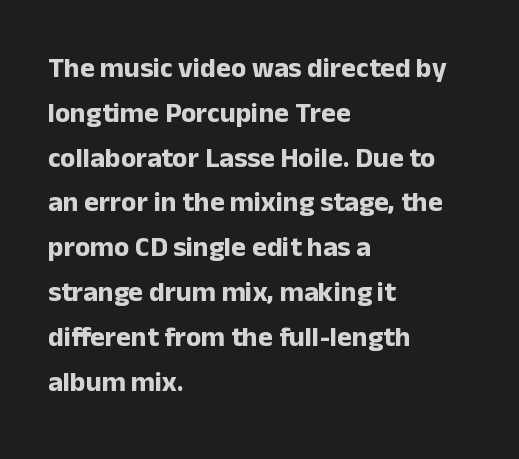
Q: Is the text bold? A: Yes.
Q: Is the text italic (slanted)? A: No, it is upright.
Q: Is the typeface a serif or a sans-serif typeface? A: Sans-serif.
Q: Is the text underlined? A: No.
Q: How is the paragraph aligned? A: Left-aligned.
Q: Is the spacing between letters normal or unusually wide? A: Normal.
Q: Is the spacing between lines tight, normal or loose? A: Normal.
Q: Width (condensed, normal, or wide)? A: Normal.
Q: Stroke contrast? A: Low.
Q: x-height? A: Medium.
Q: Monospaced? A: No.
